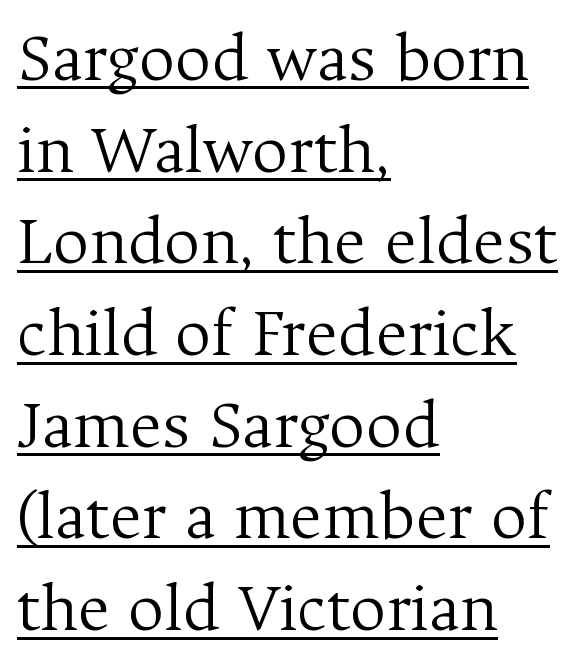
{"serif": "yes", "italic": "no", "bold": "no", "weight": "light", "width": "normal", "stroke_contrast": "medium", "x_height": "medium", "monospaced": "no", "underline": "yes", "align": "left", "line_spacing": "normal", "line_spacing_ratio": 1.31, "letter_spacing": "normal", "letter_spacing_em": 0.0, "glyph_px": 70}
